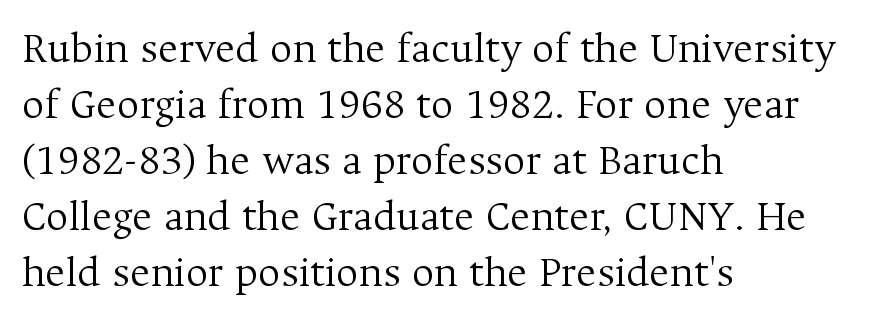
Q: Is the text bold? A: No.
Q: Is the text italic (slanted)? A: No, it is upright.
Q: Is the typeface a serif or a sans-serif typeface? A: Serif.
Q: Is the text underlined? A: No.
Q: How is the paragraph aligned? A: Left-aligned.
Q: Is the spacing between letters normal or unusually wide? A: Normal.
Q: Is the spacing between lines tight, normal or loose? A: Normal.
Q: Width (condensed, normal, or wide)? A: Normal.
Q: Stroke contrast? A: Medium.
Q: x-height? A: Medium.
Q: Monospaced? A: No.
